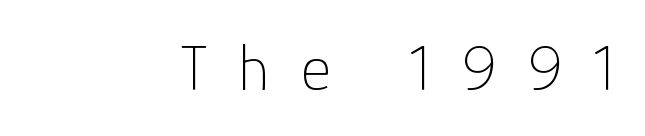
Q: Is the text bold? A: No.
Q: Is the text italic (slanted)? A: No, it is upright.
Q: Is the typeface a serif or a sans-serif typeface? A: Sans-serif.
Q: Is the text underlined? A: No.
Q: How is the paragraph aligned? A: Right-aligned.
Q: Is the spacing between letters normal or unusually wide? A: Unusually wide.
Q: Width (condensed, normal, or wide)? A: Normal.
Q: Stroke contrast? A: Low.
Q: x-height? A: Medium.
Q: Monospaced? A: No.
